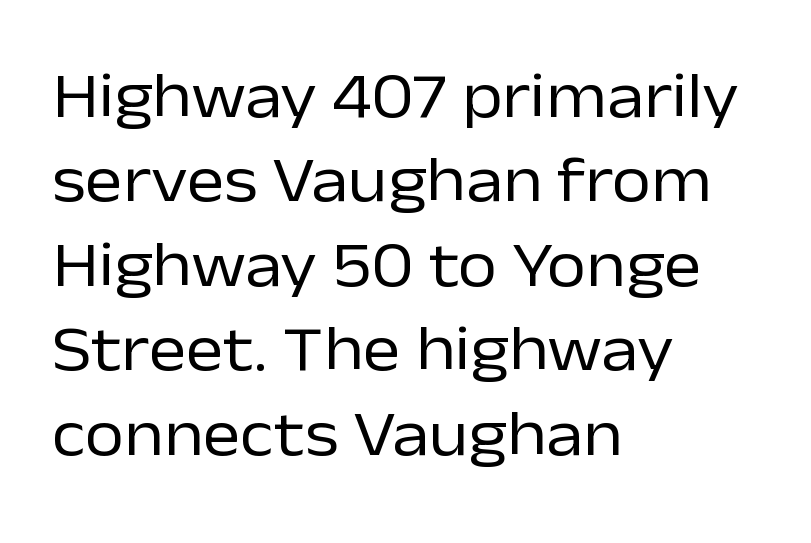
{"serif": "no", "italic": "no", "bold": "no", "weight": "regular", "width": "normal", "stroke_contrast": "low", "x_height": "medium", "monospaced": "no", "underline": "no", "align": "left", "line_spacing": "normal", "line_spacing_ratio": 1.32, "letter_spacing": "normal", "letter_spacing_em": 0.0, "glyph_px": 64}
